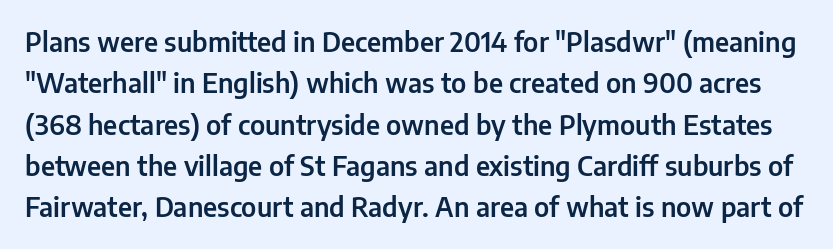
{"italic": "no", "underline": "no", "line_spacing": "normal", "line_spacing_ratio": 1.59, "letter_spacing": "normal", "letter_spacing_em": 0.0, "glyph_px": 26}
